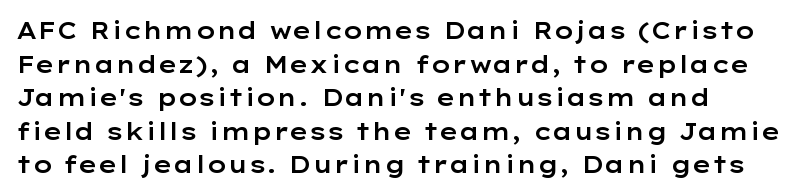
{"italic": "no", "underline": "no", "align": "left", "line_spacing": "normal", "line_spacing_ratio": 1.46, "letter_spacing": "normal", "letter_spacing_em": 0.0, "glyph_px": 23}
